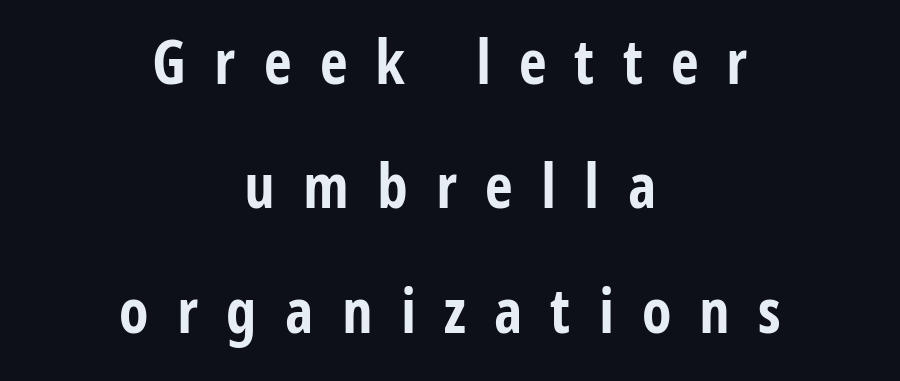
The image shows 61 px bold, condensed sans-serif type, upright; set centered, loose line spacing (2.04x), unusually wide letter spacing (+0.46 em), not underlined; low stroke contrast and a large x-height.
